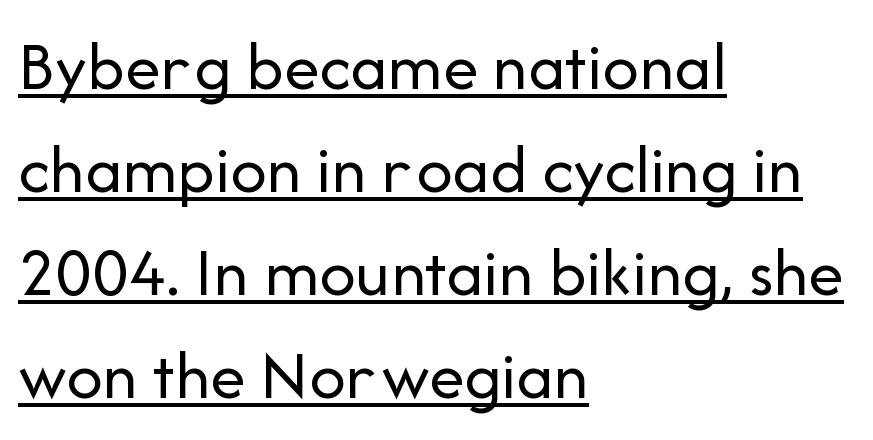
This rendering employs a face without finishing strokes, i.e., a sans-serif. Look at the tracking — it's just the regular setting, nothing added. Rows of type keep a routine distance in the vertical direction. The face used here is proportionally spaced, like ordinary book or web type.
